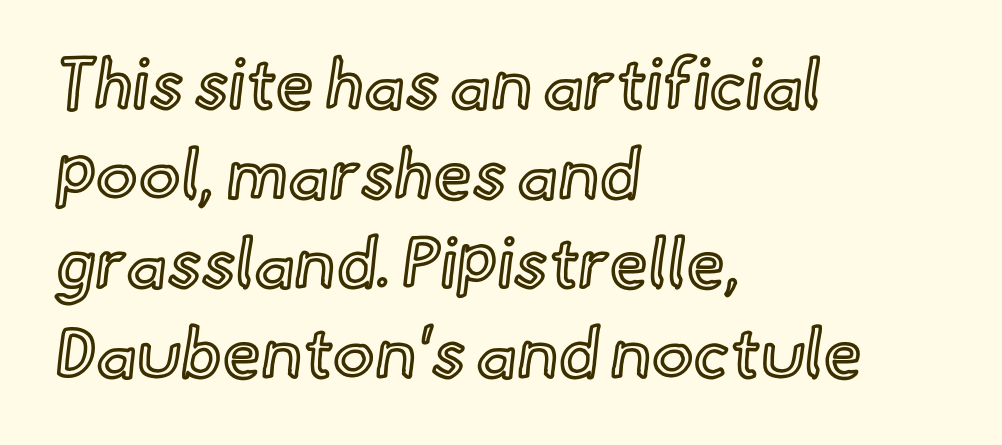
Standard letterfit; no display-style spreading of the glyphs. Has an underline been added? It has not. The typesetter chose a ragged-right arrangement here. The rendering uses a moderate line-height, typical for paragraphs. Proportional: the letters do not fall into vertical columns.
